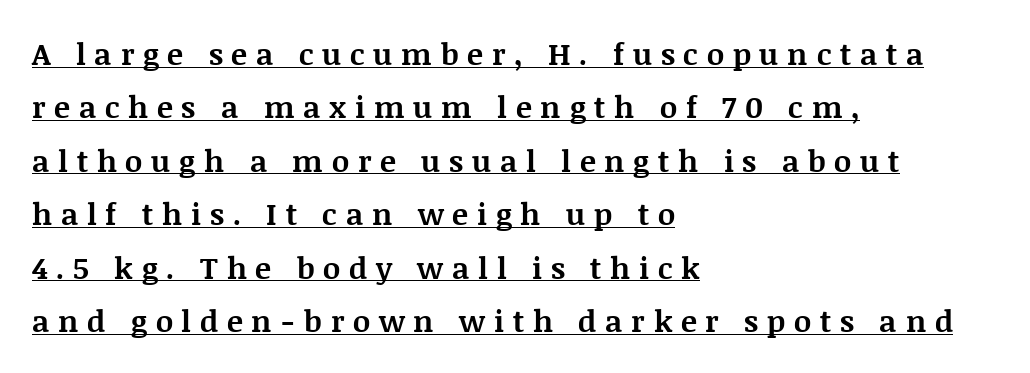
{"serif": "yes", "italic": "no", "bold": "yes", "weight": "bold", "width": "normal", "stroke_contrast": "medium", "x_height": "large", "monospaced": "no", "underline": "yes", "align": "left", "line_spacing_ratio": 1.78, "letter_spacing": "wide", "letter_spacing_em": 0.29, "glyph_px": 30}
